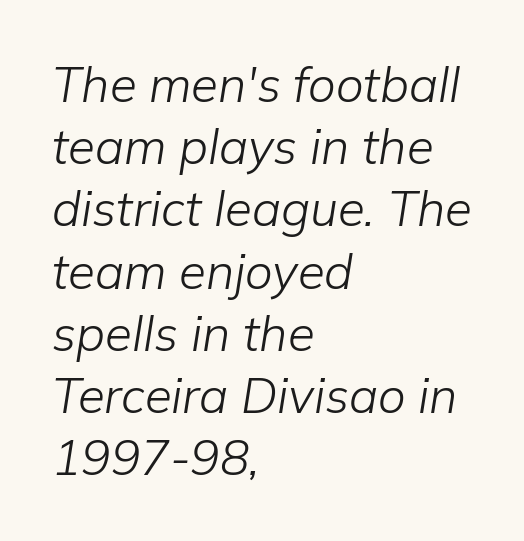
{"italic": "yes", "lean": "right", "slant_degrees": 9, "bold": "no", "weight": "light", "width": "normal", "stroke_contrast": "low", "x_height": "medium", "monospaced": "no", "underline": "no", "align": "left", "line_spacing": "normal", "line_spacing_ratio": 1.27, "letter_spacing": "normal", "letter_spacing_em": 0.0, "glyph_px": 49}
